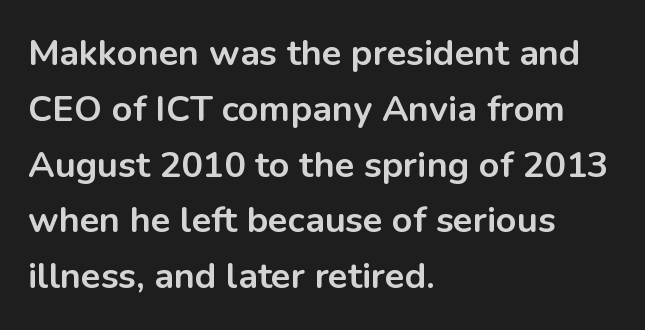
Decoration check: the copy has no underline. Ascenders rise straight up at ninety degrees. The text was rendered using a sans face with plain stroke endings. Each line starts at the same left margin while the right side varies.
